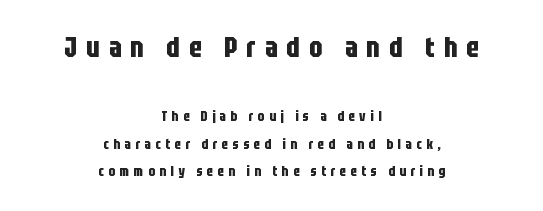
{"serif": "no", "italic": "no", "bold": "yes", "weight": "bold", "width": "condensed", "stroke_contrast": "low", "x_height": "large", "monospaced": "no", "underline": "no", "align": "center", "line_spacing": "loose", "line_spacing_ratio": 1.98, "letter_spacing": "wide", "letter_spacing_em": 0.33, "larger_block": "first", "size_ratio": 2.0, "glyph_px": 28}
